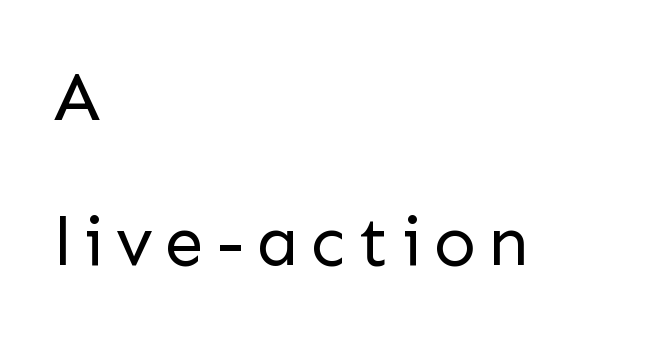
Q: Is the text bold? A: No.
Q: Is the text italic (slanted)? A: No, it is upright.
Q: Is the typeface a serif or a sans-serif typeface? A: Sans-serif.
Q: Is the text underlined? A: No.
Q: How is the paragraph aligned? A: Left-aligned.
Q: Is the spacing between lines tight, normal or loose? A: Loose.
Q: Width (condensed, normal, or wide)? A: Normal.
Q: Stroke contrast? A: Low.
Q: x-height? A: Medium.
Q: Monospaced? A: No.
